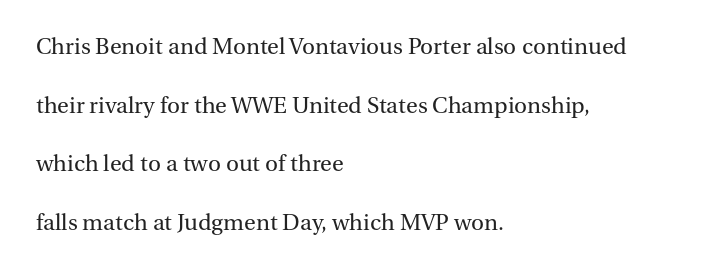
The image shows 24 px text type, upright; set left-aligned, loose line spacing (2.44x), normal letter spacing, not underlined.
